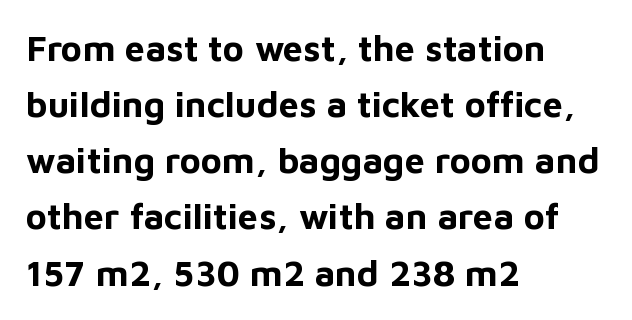
{"serif": "no", "italic": "no", "bold": "yes", "weight": "bold", "width": "normal", "stroke_contrast": "low", "x_height": "medium", "monospaced": "no", "underline": "no", "align": "left", "line_spacing": "normal", "line_spacing_ratio": 1.56, "letter_spacing": "normal", "letter_spacing_em": 0.0, "glyph_px": 36}
